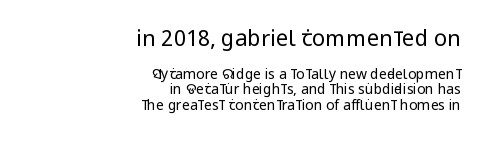
{"italic": "no", "bold": "no", "underline": "no", "align": "right", "line_spacing": "tight", "line_spacing_ratio": 1.08, "letter_spacing": "normal", "letter_spacing_em": 0.0, "larger_block": "first", "size_ratio": 1.57, "glyph_px": 22}
